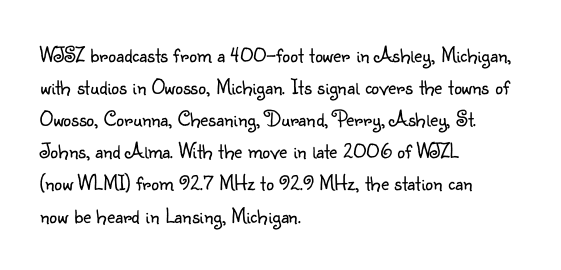
The image shows 22 px text type, upright; set left-aligned, normal line spacing (1.46x), normal letter spacing, not underlined.
